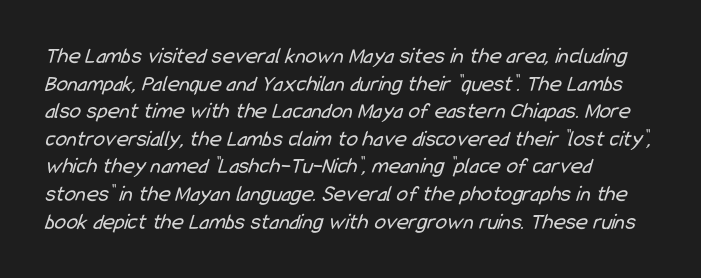
Q: Is the text bold? A: No.
Q: Is the text underlined? A: No.
Q: How is the paragraph aligned? A: Left-aligned.
Q: Is the spacing between letters normal or unusually wide? A: Normal.
